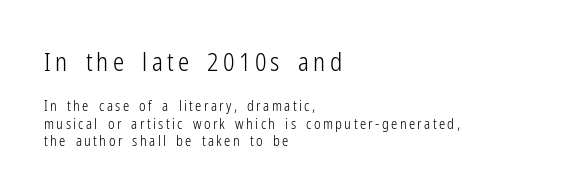
Q: Is the text bold? A: No.
Q: Is the text italic (slanted)? A: No, it is upright.
Q: Is the text underlined? A: No.
Q: How is the paragraph aligned? A: Left-aligned.
Q: Is the spacing between lines tight, normal or loose? A: Normal.
Q: Which block of text is set in a larger size, the first (top) or the second (bottom)? A: The first (top) one.
